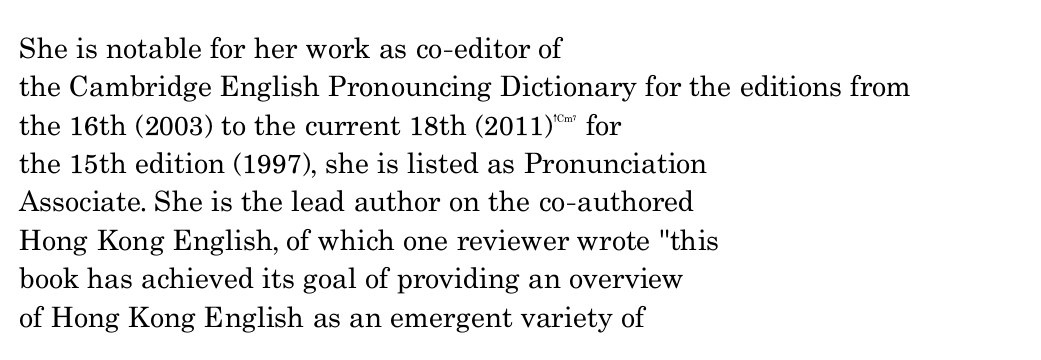
{"serif": "yes", "italic": "no", "bold": "no", "weight": "regular", "width": "normal", "stroke_contrast": "medium", "x_height": "small", "monospaced": "no", "underline": "no", "align": "left", "line_spacing": "normal", "line_spacing_ratio": 1.37, "letter_spacing": "normal", "letter_spacing_em": 0.0, "glyph_px": 28}
